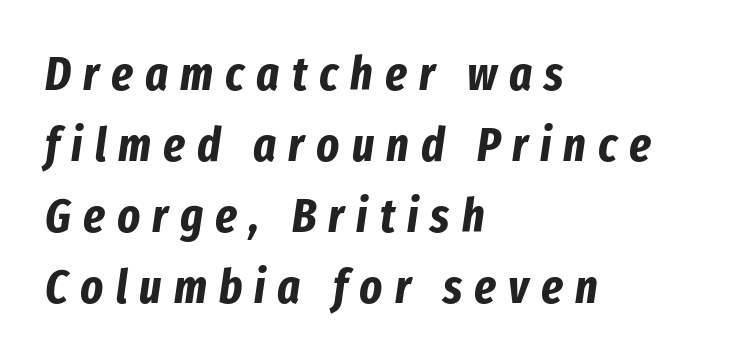
Q: Is the text bold? A: Yes.
Q: Is the text italic (slanted)? A: Yes, it leans right by about 8 degrees.
Q: Is the text underlined? A: No.
Q: How is the paragraph aligned? A: Left-aligned.
Q: Is the spacing between letters normal or unusually wide? A: Unusually wide.
Q: Is the spacing between lines tight, normal or loose? A: Normal.
Q: Width (condensed, normal, or wide)? A: Condensed.
Q: Stroke contrast? A: Low.
Q: x-height? A: Medium.
Q: Monospaced? A: No.
